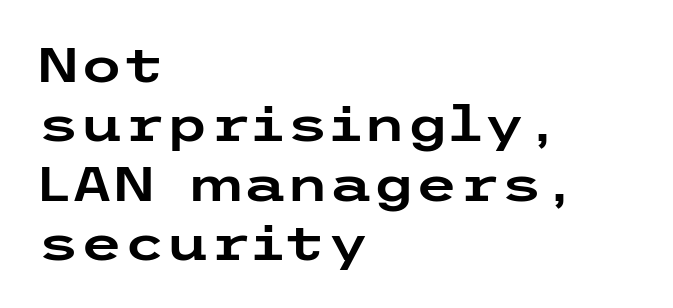
Q: Is the text italic (slanted)? A: No, it is upright.
Q: Is the typeface a serif or a sans-serif typeface? A: Sans-serif.
Q: Is the text underlined? A: No.
Q: How is the paragraph aligned? A: Left-aligned.
Q: Is the spacing between letters normal or unusually wide? A: Normal.
Q: Width (condensed, normal, or wide)? A: Wide.
Q: Stroke contrast? A: Low.
Q: x-height? A: Medium.
